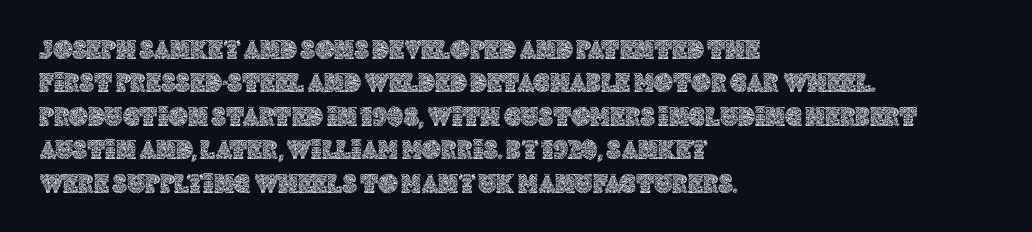
The specimen reads as upright at a glance. The words here are not underlined. Horizontal alignment here is leftward, the default for most running prose. The gaps between neighbouring characters are ordinary and unremarkable.
